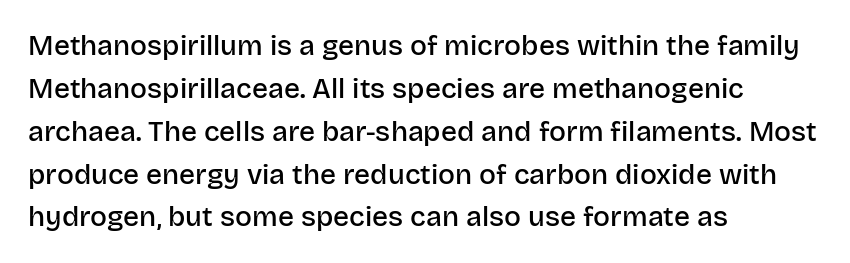
{"serif": "no", "italic": "no", "bold": "semi", "weight": "semibold", "width": "normal", "stroke_contrast": "low", "x_height": "large", "monospaced": "no", "underline": "no", "align": "left", "line_spacing": "normal", "line_spacing_ratio": 1.53, "letter_spacing": "normal", "letter_spacing_em": 0.0, "glyph_px": 28}
